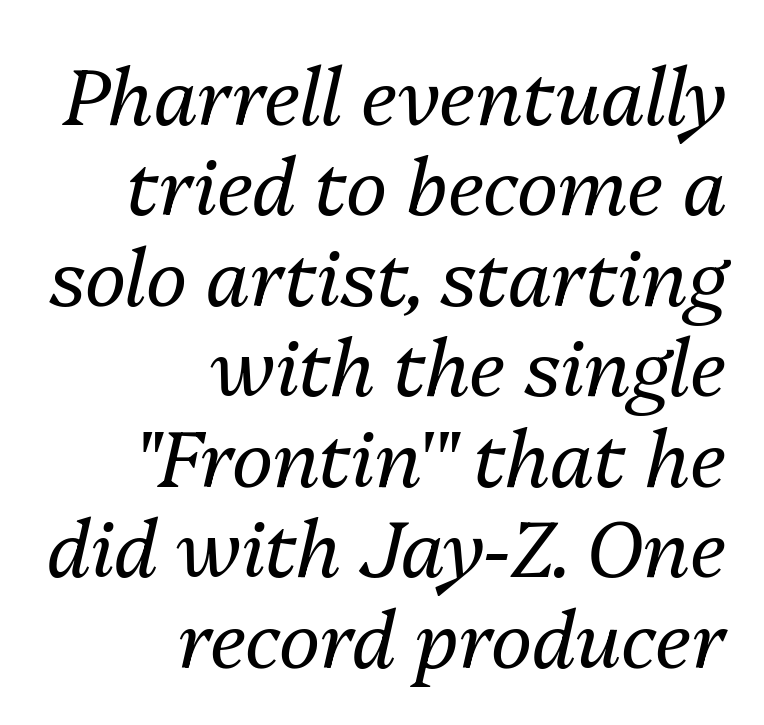
The image shows 78 px regular-weight type, italic (leaning right); set right-aligned, line spacing 1.16x, normal letter spacing, not underlined; medium stroke contrast and a medium x-height.
